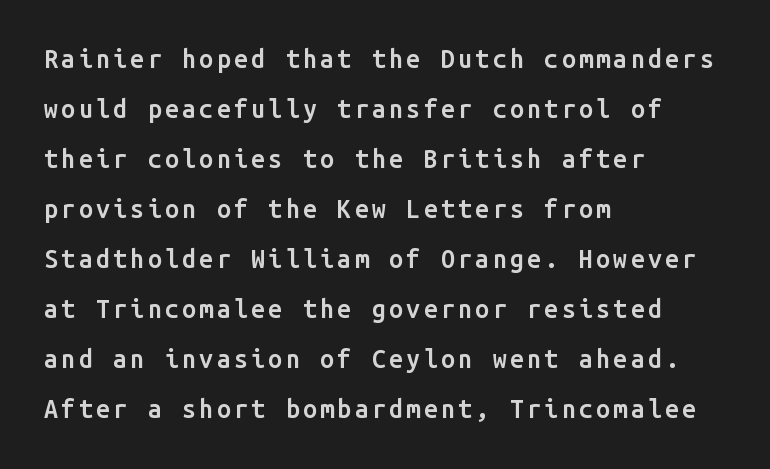
{"italic": "no", "bold": "semi", "underline": "no", "align": "left", "line_spacing": "loose", "line_spacing_ratio": 2.0, "glyph_px": 25}
